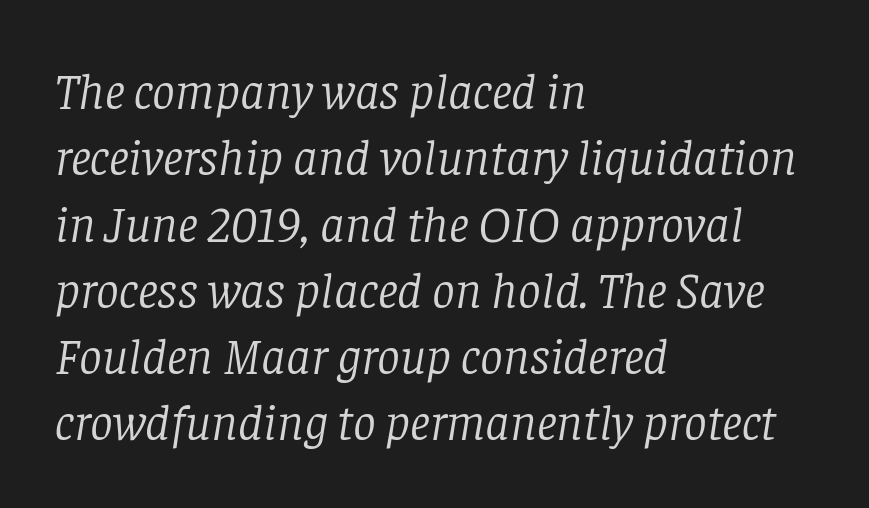
{"serif": "yes", "italic": "yes", "lean": "right", "slant_degrees": 8, "bold": "no", "weight": "light", "width": "normal", "stroke_contrast": "low", "x_height": "large", "monospaced": "no", "underline": "no", "align": "left", "line_spacing": "normal", "line_spacing_ratio": 1.3, "letter_spacing": "normal", "letter_spacing_em": 0.0, "glyph_px": 51}
